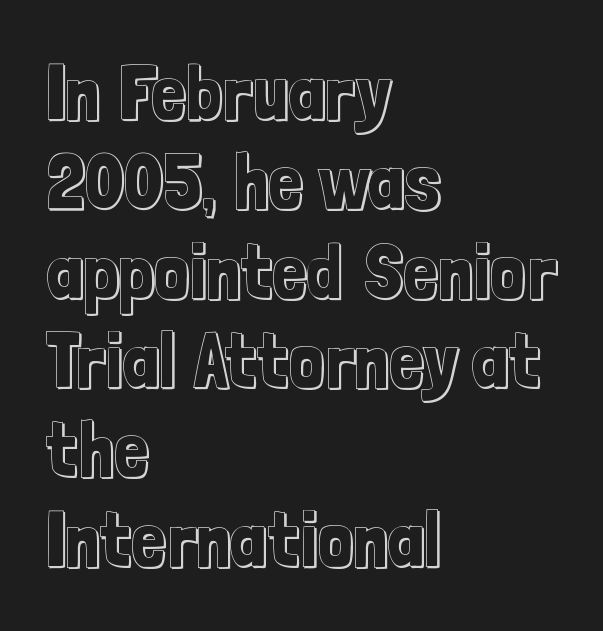
Q: Is the text italic (slanted)? A: No, it is upright.
Q: Is the text underlined? A: No.
Q: How is the paragraph aligned? A: Left-aligned.
Q: Is the spacing between letters normal or unusually wide? A: Normal.
Q: Width (condensed, normal, or wide)? A: Condensed.
Q: x-height? A: Medium.
Q: Monospaced? A: No.
